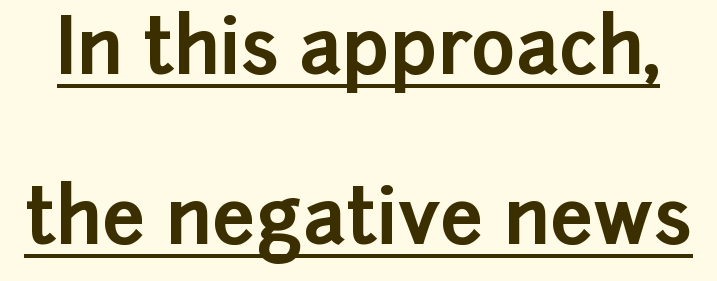
Weight: bold. The lettering is marked with a stroke running underneath it. Here the designer chose a conventional face with non-uniform glyph widths. No feet cap the strokes, marking this as sans-serif type. Words appear dense and cohesive because spacing is normal.
